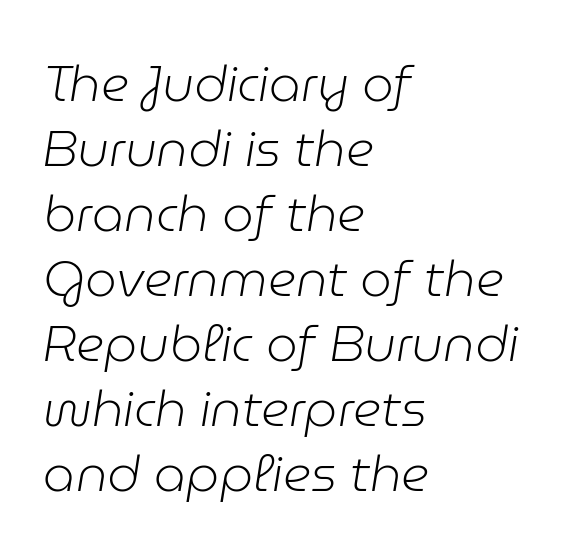
The image shows 50 px light type, italic (leaning right); set left-aligned, normal line spacing (1.3x), normal letter spacing, not underlined; low stroke contrast and a medium x-height.
